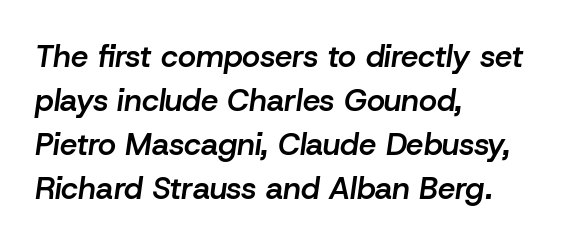
The image shows 31 px semibold type, italic (leaning right); set left-aligned, normal line spacing (1.42x), normal letter spacing, not underlined; low stroke contrast and a medium x-height.
